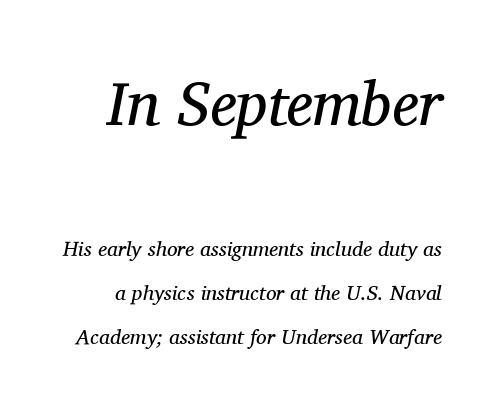
Q: Is the text bold? A: No.
Q: Is the text italic (slanted)? A: Yes, it leans right by about 11 degrees.
Q: Is the typeface a serif or a sans-serif typeface? A: Serif.
Q: Is the text underlined? A: No.
Q: Is the spacing between letters normal or unusually wide? A: Normal.
Q: Is the spacing between lines tight, normal or loose? A: Loose.
Q: Which block of text is set in a larger size, the first (top) or the second (bottom)? A: The first (top) one.
Q: Width (condensed, normal, or wide)? A: Normal.
Q: Stroke contrast? A: Medium.
Q: x-height? A: Medium.
Q: Monospaced? A: No.
